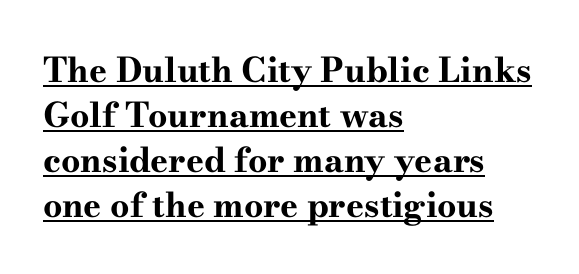
Q: Is the text bold? A: Yes.
Q: Is the text italic (slanted)? A: No, it is upright.
Q: Is the typeface a serif or a sans-serif typeface? A: Serif.
Q: Is the text underlined? A: Yes.
Q: How is the paragraph aligned? A: Left-aligned.
Q: Is the spacing between letters normal or unusually wide? A: Normal.
Q: Is the spacing between lines tight, normal or loose? A: Normal.
Q: Width (condensed, normal, or wide)? A: Wide.
Q: Stroke contrast? A: High.
Q: x-height? A: Small.
Q: Monospaced? A: No.
